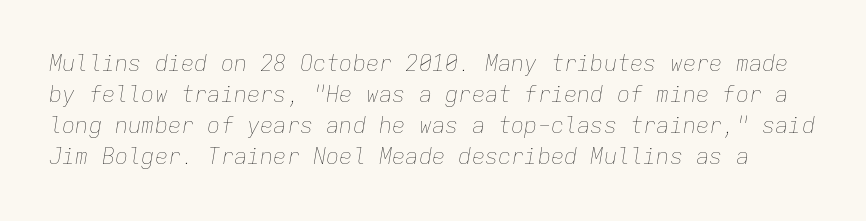
The horizontal fit of the characters is conventional and even. The glyphs are unaccompanied by any horizontal stroke below them. The rows are spaced the way most documents space them. The font's italic variant was chosen for this text. Is this a heavy cut? Hardly; it is regular or lighter.
